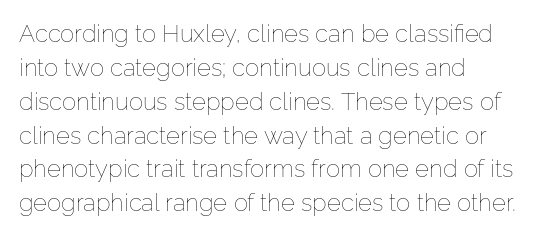
Q: Is the text bold? A: No.
Q: Is the text italic (slanted)? A: No, it is upright.
Q: Is the text underlined? A: No.
Q: How is the paragraph aligned? A: Left-aligned.
Q: Is the spacing between letters normal or unusually wide? A: Normal.
Q: Is the spacing between lines tight, normal or loose? A: Normal.
